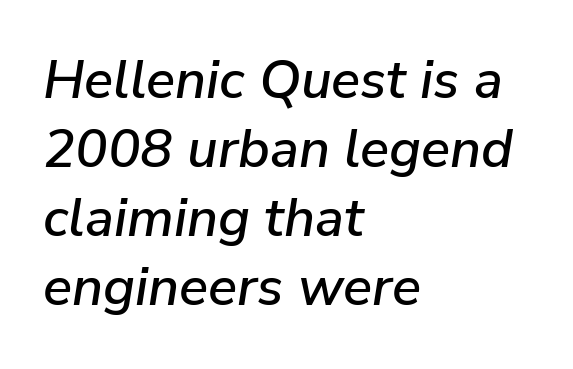
The image shows 54 px text type, italic (leaning right); set left-aligned, normal line spacing (1.28x), normal letter spacing, not underlined; low stroke contrast and a medium x-height.
